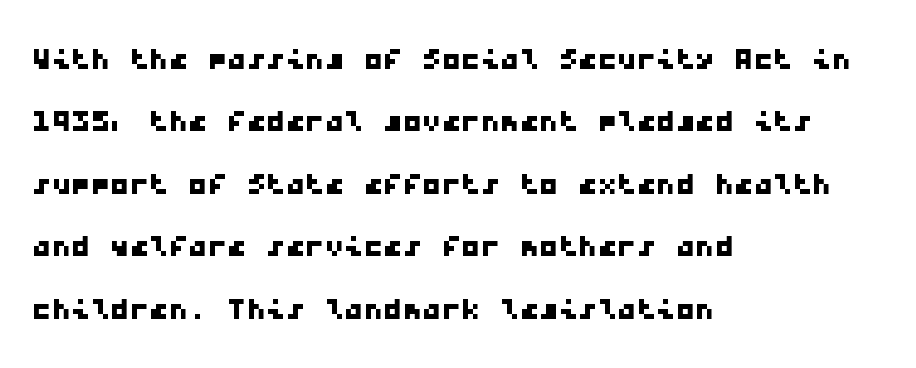
{"serif": "no", "width": "wide", "stroke_contrast": "low", "x_height": "medium", "monospaced": "yes", "underline": "no", "align": "left", "line_spacing": "normal", "line_spacing_ratio": 1.6, "letter_spacing": "normal", "letter_spacing_em": 0.0, "glyph_px": 39}
